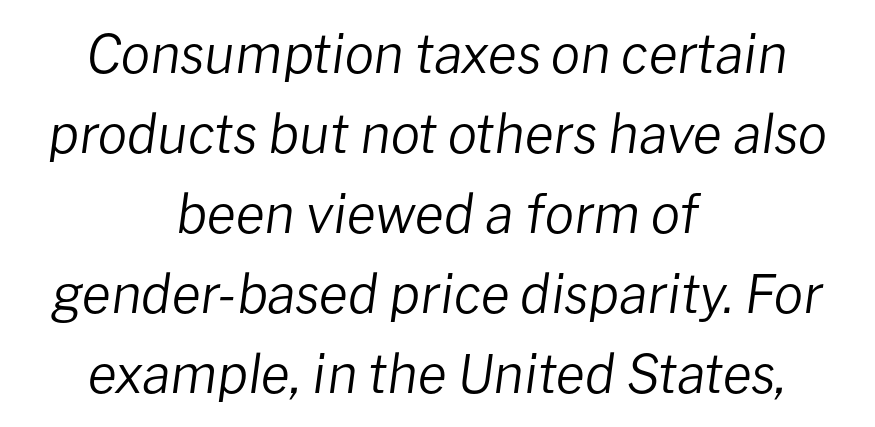
Heft: none added — not bold. A typesetter would call this zero additional tracking. Leading matches the norm, producing a regular column. It's the slanting kind of type. You could not count columns in this text — the font is proportionally spaced.
